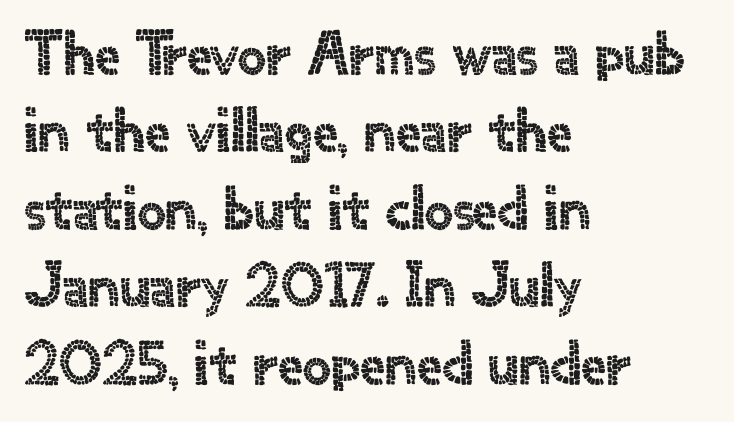
{"serif": "no", "italic": "no", "width": "normal", "x_height": "small", "monospaced": "no", "underline": "no", "align": "left", "line_spacing_ratio": 1.23, "letter_spacing": "normal", "letter_spacing_em": 0.0, "glyph_px": 63}
